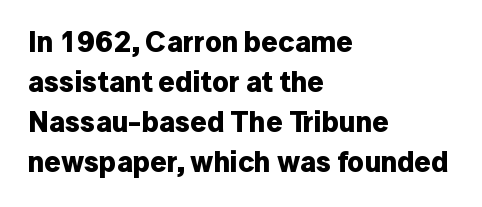
The image shows 29 px bold sans-serif type, upright; set left-aligned, normal line spacing (1.38x), normal letter spacing, not underlined; low stroke contrast and a medium x-height.
